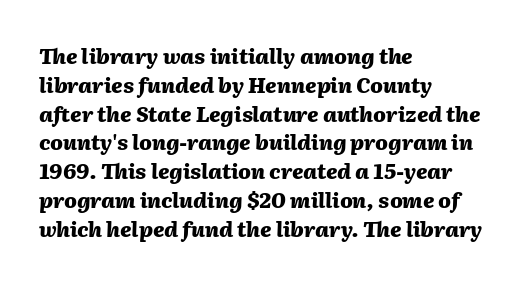
Q: Is the text bold? A: Yes.
Q: Is the text italic (slanted)? A: Yes, it leans right by about 2 degrees.
Q: Is the text underlined? A: No.
Q: How is the paragraph aligned? A: Left-aligned.
Q: Is the spacing between letters normal or unusually wide? A: Normal.
Q: Is the spacing between lines tight, normal or loose? A: Normal.
